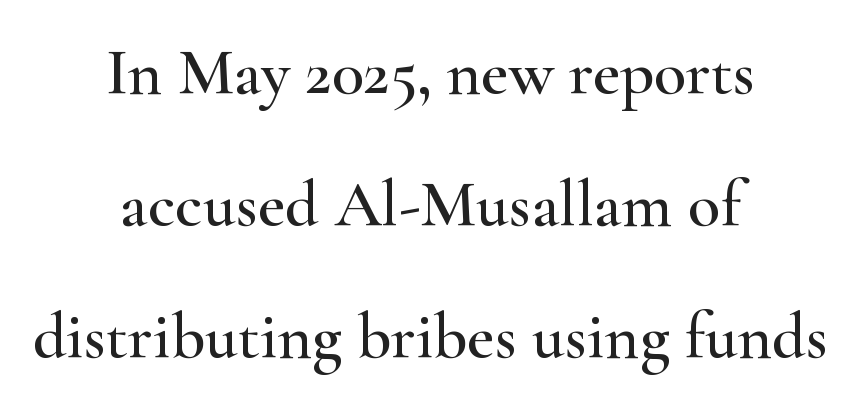
{"serif": "yes", "italic": "no", "width": "wide", "stroke_contrast": "high", "x_height": "small", "monospaced": "no", "underline": "no", "align": "center", "line_spacing": "loose", "line_spacing_ratio": 2.0, "letter_spacing": "normal", "letter_spacing_em": 0.0, "glyph_px": 66}
